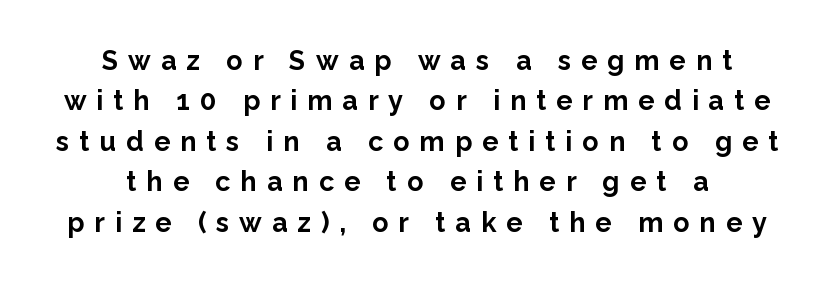
{"italic": "no", "bold": "yes", "underline": "no", "align": "center", "line_spacing": "normal", "line_spacing_ratio": 1.5, "letter_spacing": "wide", "letter_spacing_em": 0.37, "glyph_px": 27}
